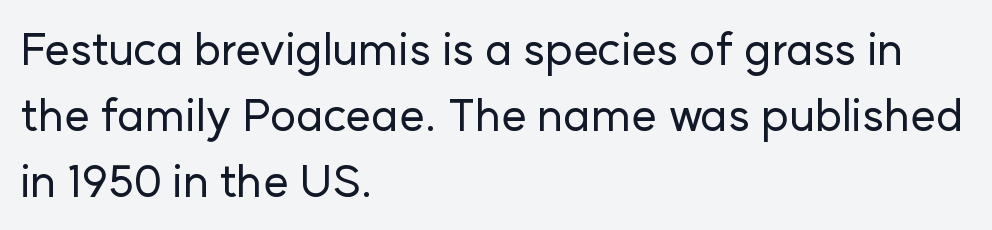
Q: Is the text italic (slanted)? A: No, it is upright.
Q: Is the typeface a serif or a sans-serif typeface? A: Sans-serif.
Q: Is the text underlined? A: No.
Q: How is the paragraph aligned? A: Left-aligned.
Q: Is the spacing between letters normal or unusually wide? A: Normal.
Q: Is the spacing between lines tight, normal or loose? A: Normal.
Q: Width (condensed, normal, or wide)? A: Normal.
Q: Stroke contrast? A: Low.
Q: x-height? A: Medium.
Q: Monospaced? A: No.
